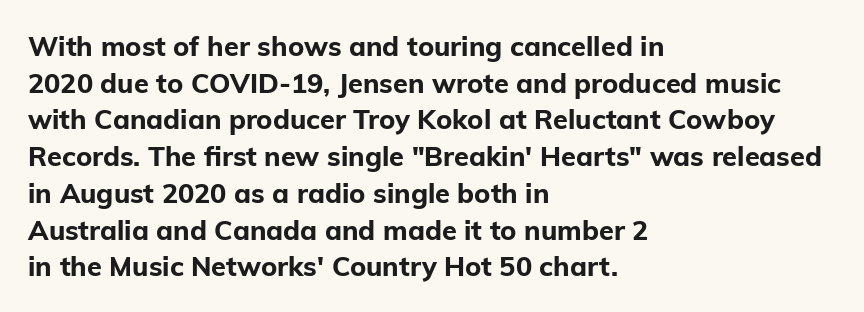
Q: Is the text bold? A: Yes.
Q: Is the text italic (slanted)? A: No, it is upright.
Q: Is the text underlined? A: No.
Q: How is the paragraph aligned? A: Left-aligned.
Q: Is the spacing between letters normal or unusually wide? A: Normal.
Q: Is the spacing between lines tight, normal or loose? A: Normal.
